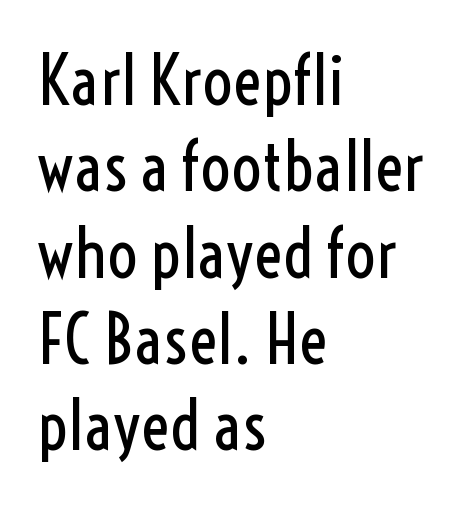
Q: Is the text bold? A: No.
Q: Is the text italic (slanted)? A: No, it is upright.
Q: Is the typeface a serif or a sans-serif typeface? A: Sans-serif.
Q: Is the text underlined? A: No.
Q: How is the paragraph aligned? A: Left-aligned.
Q: Is the spacing between letters normal or unusually wide? A: Normal.
Q: Is the spacing between lines tight, normal or loose? A: Normal.
Q: Width (condensed, normal, or wide)? A: Condensed.
Q: x-height? A: Medium.
Q: Monospaced? A: No.
